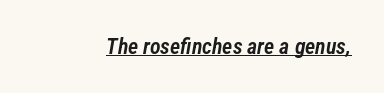
Q: Is the text bold? A: Semi-bold.
Q: Is the text italic (slanted)? A: Yes, it leans right by about 12 degrees.
Q: Is the text underlined? A: Yes.
Q: Is the spacing between letters normal or unusually wide? A: Normal.
